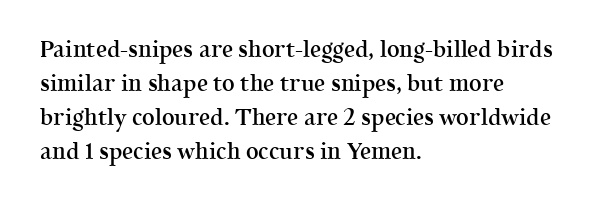
The image shows 22 px text type, upright; set left-aligned, normal line spacing (1.54x), normal letter spacing, not underlined.
